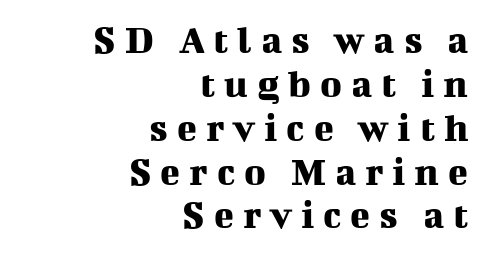
{"serif": "yes", "italic": "no", "width": "normal", "stroke_contrast": "medium", "x_height": "medium", "monospaced": "no", "underline": "no", "align": "right", "line_spacing": "tight", "line_spacing_ratio": 1.07, "letter_spacing": "wide", "letter_spacing_em": 0.22, "glyph_px": 41}
